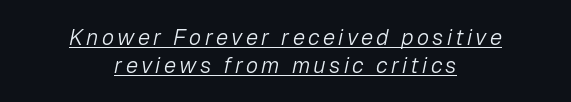
Regarding leading, the lines here are spaced in the standard way. The sample's only ornament is a line tracing under the words. Style check: oblique. This sample is center-justified, so both line endings float freely. A quiet, ordinary-to-light weight characterises the typeface.
